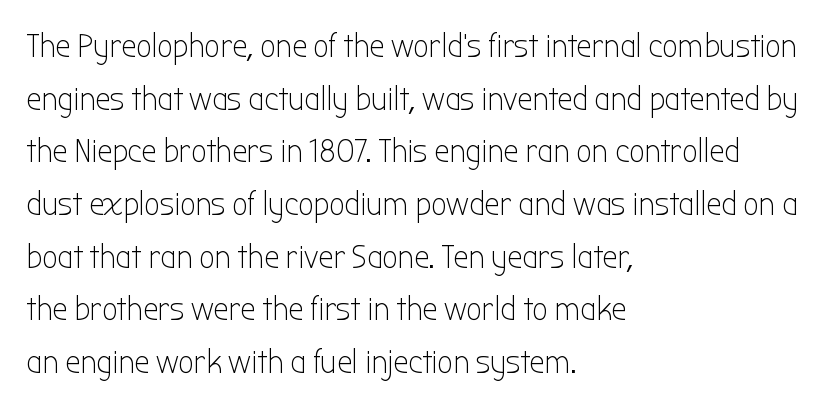
The image shows 34 px light, condensed sans-serif type, upright; set left-aligned, normal line spacing (1.55x), normal letter spacing, not underlined; low stroke contrast and a medium x-height.
